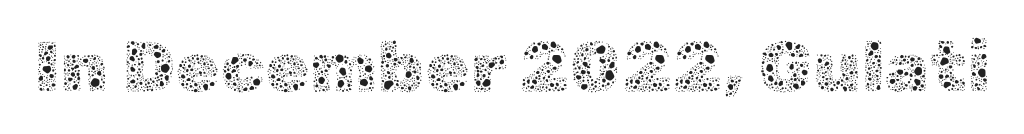
The image shows 72 px thin type, upright; set normal letter spacing, not underlined; a medium x-height.
